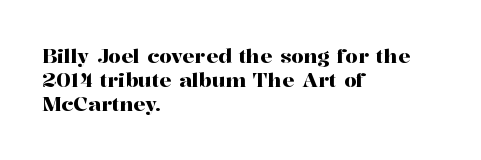
{"italic": "no", "underline": "no", "align": "left", "line_spacing_ratio": 1.21, "letter_spacing": "normal", "letter_spacing_em": 0.0, "glyph_px": 20}
